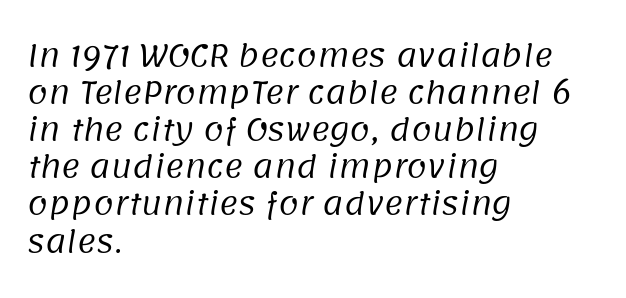
Each new line begins a customary step beneath the previous one. The letters advance in unequal steps, a hallmark of proportional type. The typeface has the unassuming heft of standard copy or less. You could call the tracking neutral — neither tight nor loose. The baseline area is clear. One-word summary of the alignment: left.
